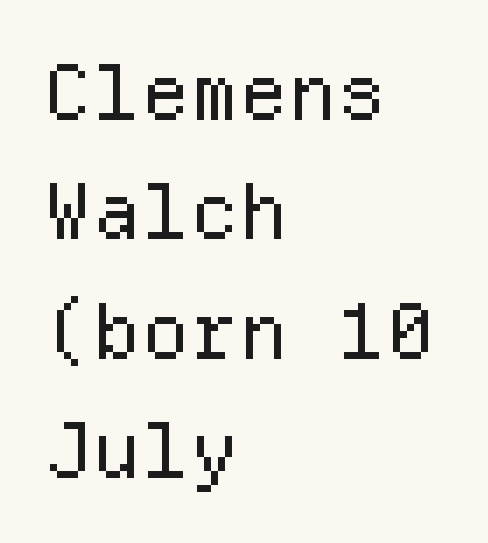
Each word holds together tightly as a unit, with standard inter-letter gaps. The space beneath each line is pristine and unruled. These lines are rendered in a fixed-pitch font. Serifs: no, the terminals of the letterforms are clean.
